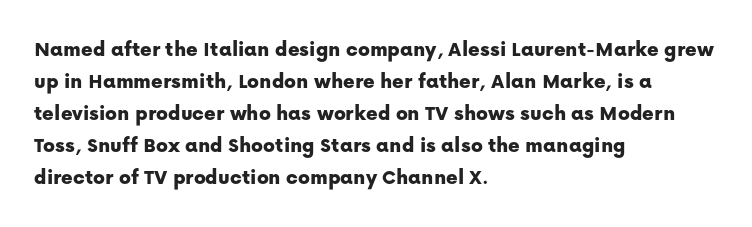
These lines were composed using upright roman letters. If you drew a ruler down the left edge, every line would touch it. In terms of leading, this rendering sits right in the middle. These lines keep a tight, regular rhythm from letter to letter. The glyphs are unaccompanied by any horizontal stroke below them.
